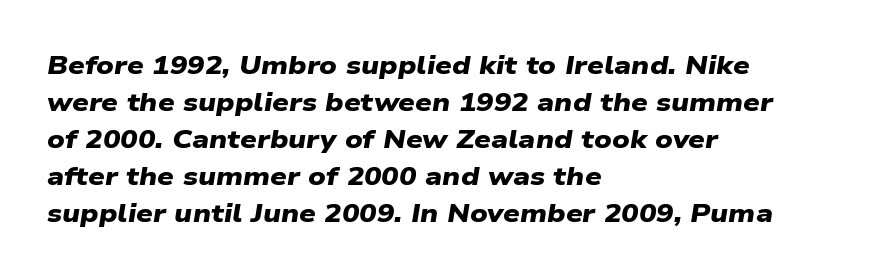
Q: Is the text bold? A: Yes.
Q: Is the text underlined? A: No.
Q: How is the paragraph aligned? A: Left-aligned.
Q: Is the spacing between letters normal or unusually wide? A: Normal.
Q: Is the spacing between lines tight, normal or loose? A: Normal.
